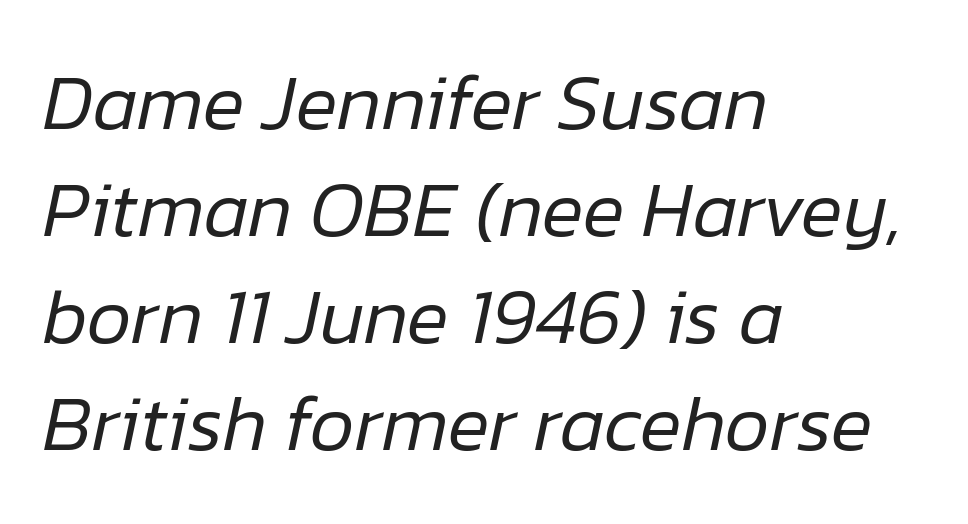
Look at the tracking — it's just the regular setting, nothing added. Emphasis-style slanted type is in use. Type without underlining. The passage shown is typed in a proportional face where columns would drift.
